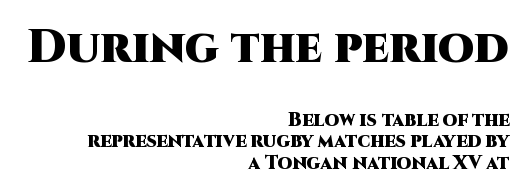
Typographically, this falls in the sans-serif category. Block one is the big one; block two sits smaller underneath. Is this a fixed-width face? No — the glyphs have proportional, varying widths. The space beneath each line is pristine and unruled. The face used here has the dense, thick strokes of a bold. Very little white space separates one row of letters from the next.
